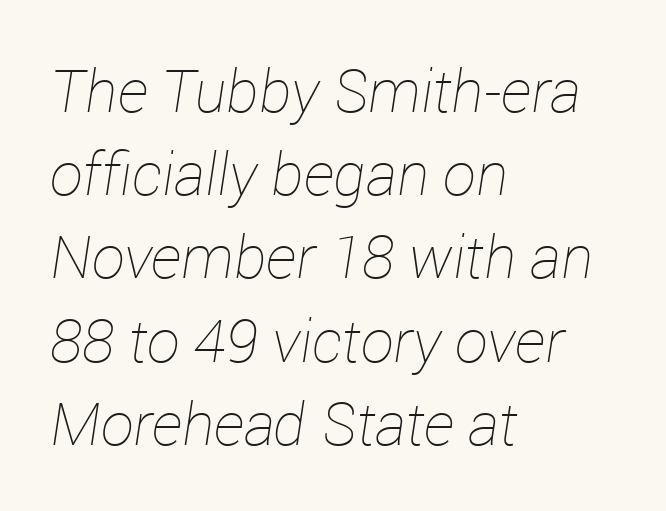
The image shows 59 px thin type, italic (leaning right); set left-aligned, normal line spacing (1.41x), normal letter spacing, not underlined; low stroke contrast and a medium x-height.
